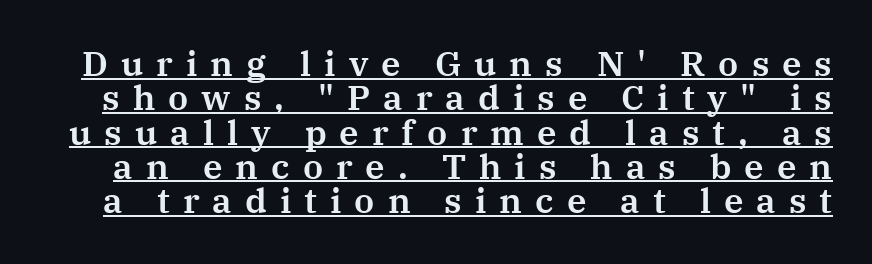
Q: Is the text italic (slanted)? A: No, it is upright.
Q: Is the typeface a serif or a sans-serif typeface? A: Serif.
Q: Is the text underlined? A: Yes.
Q: Is the spacing between letters normal or unusually wide? A: Unusually wide.
Q: Is the spacing between lines tight, normal or loose? A: Tight.
Q: Width (condensed, normal, or wide)? A: Normal.
Q: Stroke contrast? A: Medium.
Q: x-height? A: Medium.
Q: Monospaced? A: No.
